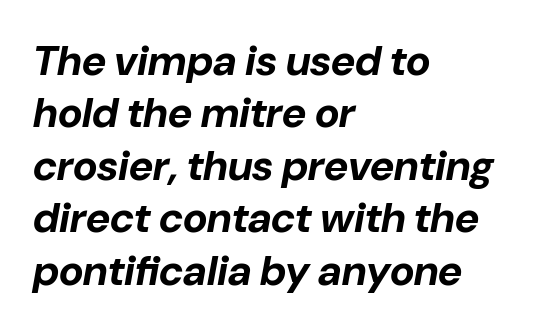
{"italic": "yes", "lean": "right", "slant_degrees": 10, "bold": "yes", "weight": "bold", "width": "normal", "stroke_contrast": "low", "x_height": "medium", "monospaced": "no", "underline": "no", "align": "left", "line_spacing": "normal", "line_spacing_ratio": 1.25, "letter_spacing": "normal", "letter_spacing_em": 0.0, "glyph_px": 42}
